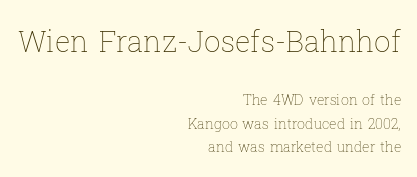
{"italic": "no", "bold": "no", "weight": "thin", "width": "normal", "stroke_contrast": "low", "x_height": "medium", "monospaced": "no", "underline": "no", "align": "right", "line_spacing": "normal", "line_spacing_ratio": 1.66, "letter_spacing": "normal", "letter_spacing_em": 0.0, "larger_block": "first", "size_ratio": 2.07, "glyph_px": 29}
